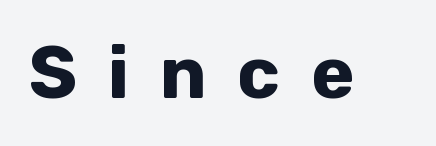
{"serif": "no", "italic": "no", "bold": "yes", "weight": "bold", "width": "normal", "stroke_contrast": "low", "x_height": "medium", "monospaced": "no", "underline": "no", "letter_spacing": "wide", "letter_spacing_em": 0.42, "glyph_px": 73}
